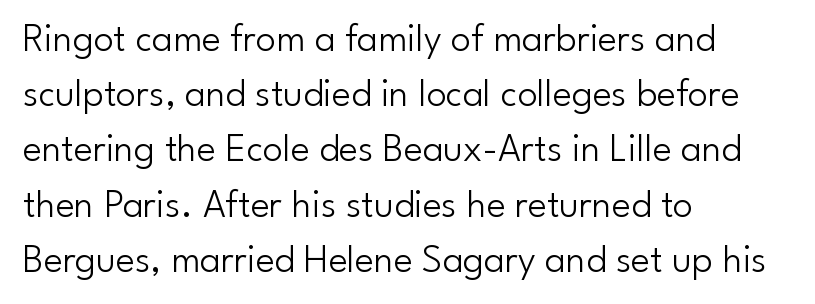
Q: Is the text bold? A: No.
Q: Is the text italic (slanted)? A: No, it is upright.
Q: Is the typeface a serif or a sans-serif typeface? A: Sans-serif.
Q: Is the text underlined? A: No.
Q: How is the paragraph aligned? A: Left-aligned.
Q: Is the spacing between letters normal or unusually wide? A: Normal.
Q: Is the spacing between lines tight, normal or loose? A: Normal.
Q: Width (condensed, normal, or wide)? A: Normal.
Q: Stroke contrast? A: Low.
Q: x-height? A: Small.
Q: Monospaced? A: No.
